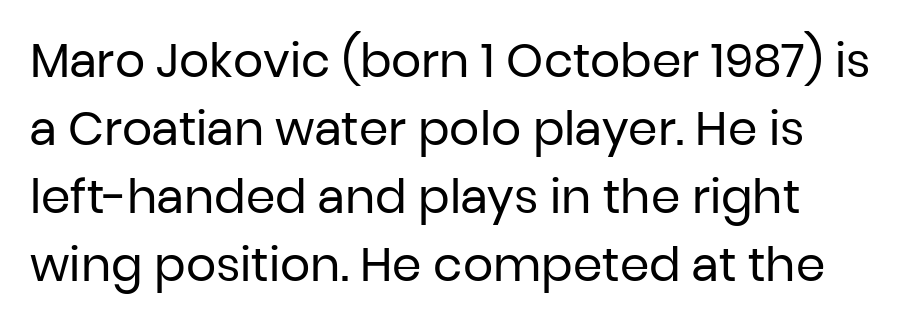
Q: Is the text bold? A: No.
Q: Is the text italic (slanted)? A: No, it is upright.
Q: Is the typeface a serif or a sans-serif typeface? A: Sans-serif.
Q: Is the text underlined? A: No.
Q: How is the paragraph aligned? A: Left-aligned.
Q: Is the spacing between letters normal or unusually wide? A: Normal.
Q: Is the spacing between lines tight, normal or loose? A: Normal.
Q: Width (condensed, normal, or wide)? A: Normal.
Q: Stroke contrast? A: Low.
Q: x-height? A: Medium.
Q: Monospaced? A: No.
